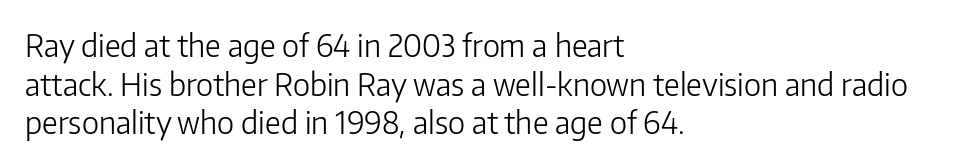
Has an underline been added? It has not. Stem width sits at or under what a default text font uses. Compared with a centered layout, this one pins lines to the left instead. Line spacing here is normal. Honestly, the letter spacing is just normal — you wouldn't notice it. These lines are rendered in a variable-pitch font.
